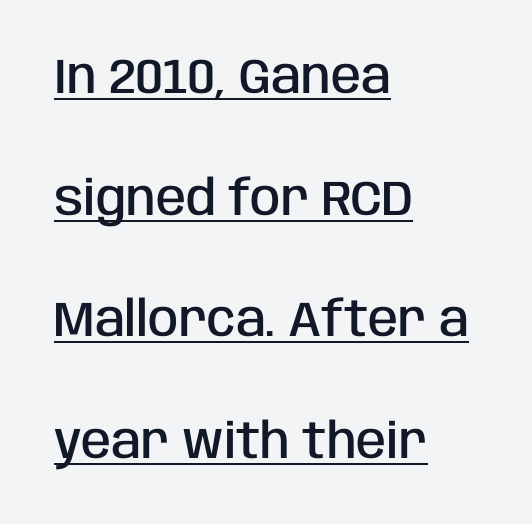
The image shows 49 px semibold, condensed sans-serif type, upright; set left-aligned, loose line spacing (2.48x), normal letter spacing, underlined; low stroke contrast and a large x-height.
